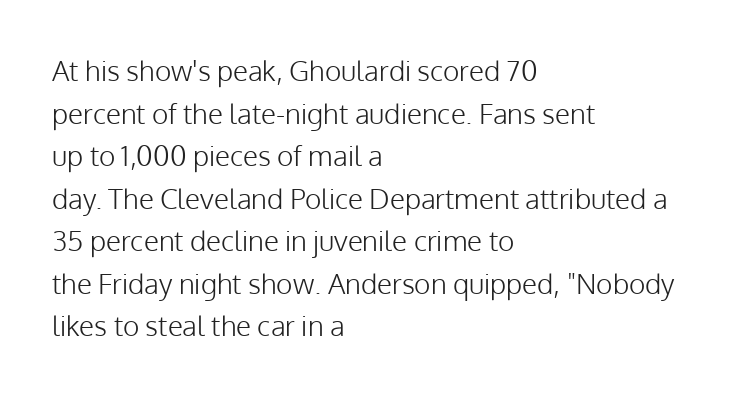
{"serif": "no", "italic": "no", "bold": "no", "weight": "light", "width": "normal", "stroke_contrast": "low", "x_height": "medium", "monospaced": "no", "underline": "no", "align": "left", "line_spacing": "normal", "line_spacing_ratio": 1.52, "letter_spacing": "normal", "letter_spacing_em": 0.0, "glyph_px": 28}
